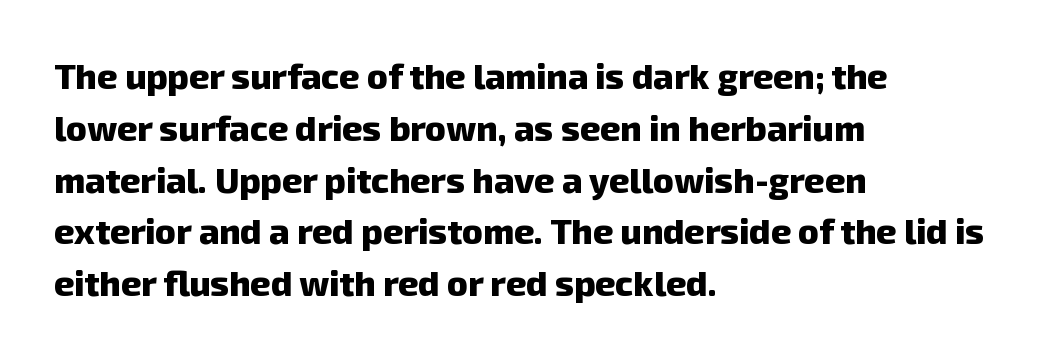
{"serif": "no", "bold": "yes", "weight": "heavy", "width": "normal", "stroke_contrast": "low", "x_height": "medium", "monospaced": "no", "underline": "no", "align": "left", "line_spacing": "normal", "line_spacing_ratio": 1.48, "letter_spacing": "normal", "letter_spacing_em": 0.0, "glyph_px": 35}
